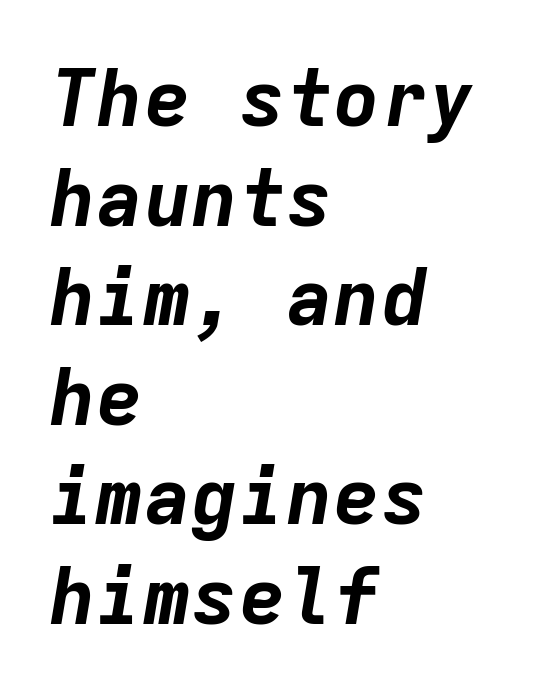
Q: Is the text bold? A: Yes.
Q: Is the text italic (slanted)? A: Yes, it leans right by about 9 degrees.
Q: Is the text underlined? A: No.
Q: How is the paragraph aligned? A: Left-aligned.
Q: Is the spacing between letters normal or unusually wide? A: Normal.
Q: Is the spacing between lines tight, normal or loose? A: Normal.
Q: Width (condensed, normal, or wide)? A: Normal.
Q: Stroke contrast? A: Low.
Q: x-height? A: Medium.
Q: Monospaced? A: Yes.
